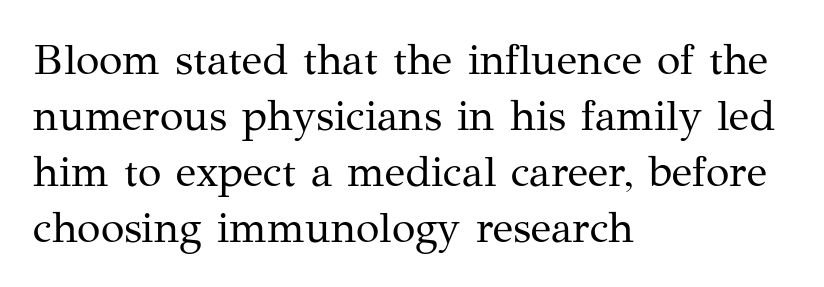
The image shows 43 px regular-weight serif type, upright; set left-aligned, normal line spacing (1.3x), normal letter spacing, not underlined; medium stroke contrast and a medium x-height.
